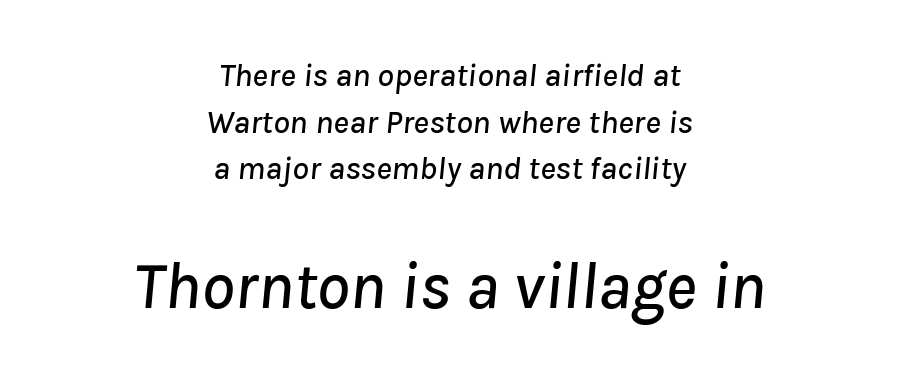
Q: Is the text italic (slanted)? A: Yes, it leans right by about 8 degrees.
Q: Is the text underlined? A: No.
Q: How is the paragraph aligned? A: Centered.
Q: Is the spacing between letters normal or unusually wide? A: Normal.
Q: Is the spacing between lines tight, normal or loose? A: Normal.
Q: Which block of text is set in a larger size, the first (top) or the second (bottom)? A: The second (bottom) one.
Q: Width (condensed, normal, or wide)? A: Normal.
Q: Stroke contrast? A: Low.
Q: x-height? A: Medium.
Q: Monospaced? A: No.
